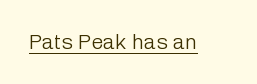
Italic: no, the glyphs are upright roman. You can see a thin bar hugging the bottom of the glyphs. Nothing heavy about these letters — not bold at all. Look at the tracking — it's just the regular setting, nothing added.
